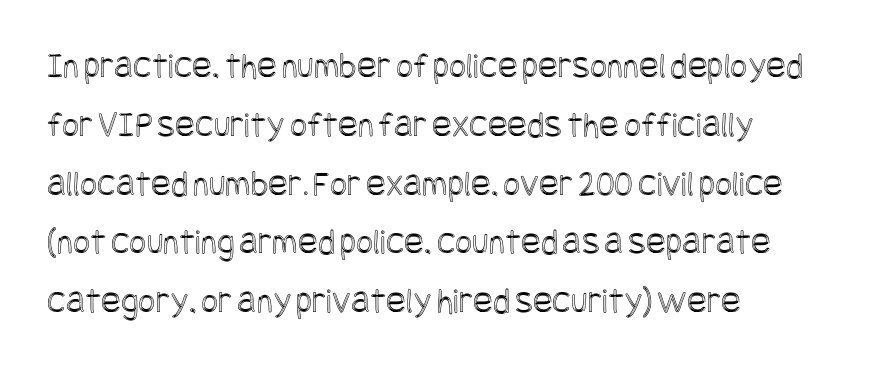
If you drew a ruler down the left edge, every line would touch it. What's the leading like? Ordinary, nothing unusual. The typography opts for an upright posture over an oblique one. The string is rendered with underlining switched off. Standard letterfit; no display-style spreading of the glyphs.
